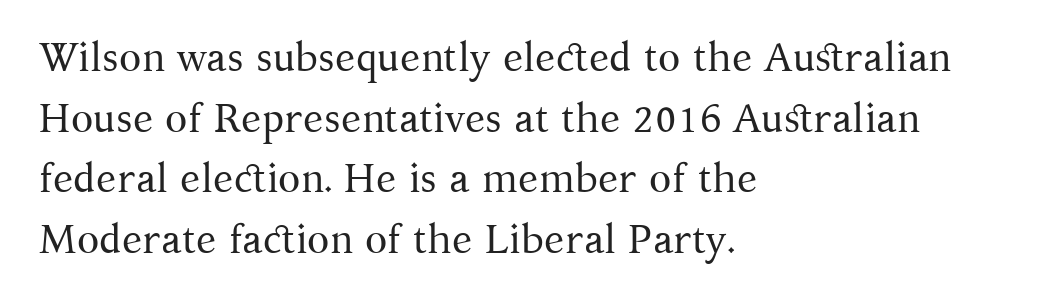
Counters stay open thanks to moderate or lighter strokes. Baseline-to-baseline distance is the conventional proportion of letter height. All the whitespace from short lines collects on the right. Spacing verdict: proportional, widths tailored to each character.
